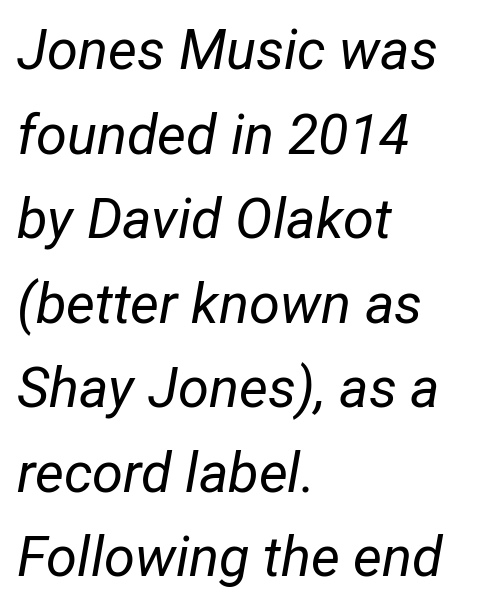
Q: Is the text bold? A: No.
Q: Is the text italic (slanted)? A: Yes, it leans right by about 12 degrees.
Q: Is the text underlined? A: No.
Q: How is the paragraph aligned? A: Left-aligned.
Q: Is the spacing between letters normal or unusually wide? A: Normal.
Q: Is the spacing between lines tight, normal or loose? A: Normal.
Q: Width (condensed, normal, or wide)? A: Condensed.
Q: Stroke contrast? A: Low.
Q: x-height? A: Medium.
Q: Monospaced? A: No.
